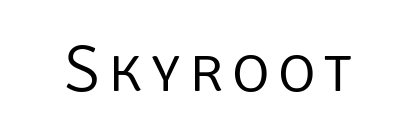
The image shows 65 px light sans-serif type, upright; set not underlined; low stroke contrast and a large x-height.
